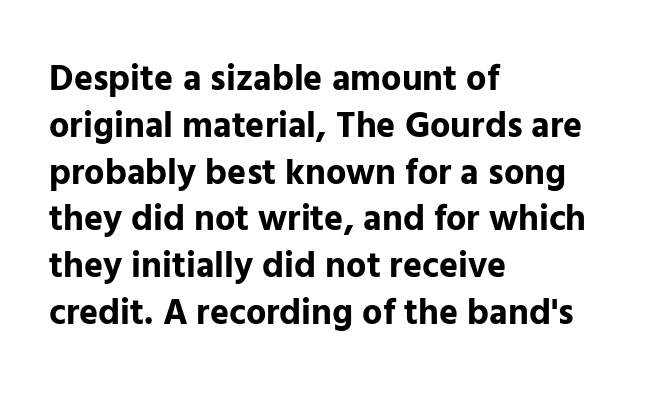
Q: Is the text bold? A: Yes.
Q: Is the text italic (slanted)? A: No, it is upright.
Q: Is the typeface a serif or a sans-serif typeface? A: Sans-serif.
Q: Is the text underlined? A: No.
Q: How is the paragraph aligned? A: Left-aligned.
Q: Is the spacing between letters normal or unusually wide? A: Normal.
Q: Is the spacing between lines tight, normal or loose? A: Normal.
Q: Width (condensed, normal, or wide)? A: Normal.
Q: Stroke contrast? A: Low.
Q: x-height? A: Medium.
Q: Monospaced? A: No.
